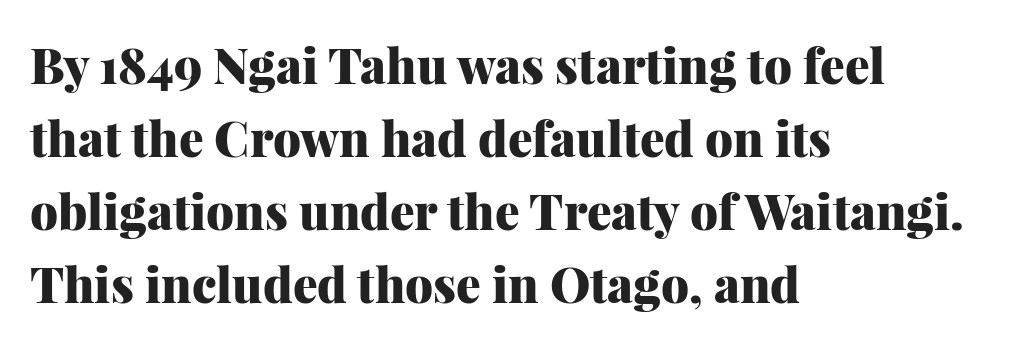
Notice how thick the strokes are: this is what a full bold looks like. Do the characters align in a grid? No, the font is proportional. This rendering features lettering with no underline. Designer's note — italics off, roman on. Every row of glyphs begins at an identical x-position on the left.
